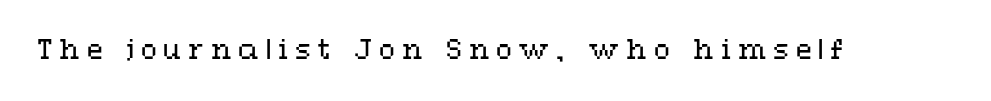
The image shows 26 px text type, upright; set unusually wide letter spacing (+0.26 em), not underlined.
